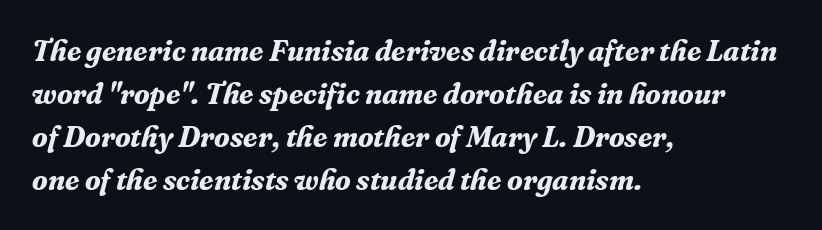
Q: Is the text bold? A: Yes.
Q: Is the text italic (slanted)? A: Yes, it leans right by about 16 degrees.
Q: Is the typeface a serif or a sans-serif typeface? A: Serif.
Q: Is the text underlined? A: No.
Q: How is the paragraph aligned? A: Left-aligned.
Q: Is the spacing between letters normal or unusually wide? A: Normal.
Q: Is the spacing between lines tight, normal or loose? A: Normal.
Q: Width (condensed, normal, or wide)? A: Normal.
Q: Stroke contrast? A: Medium.
Q: x-height? A: Medium.
Q: Monospaced? A: No.
